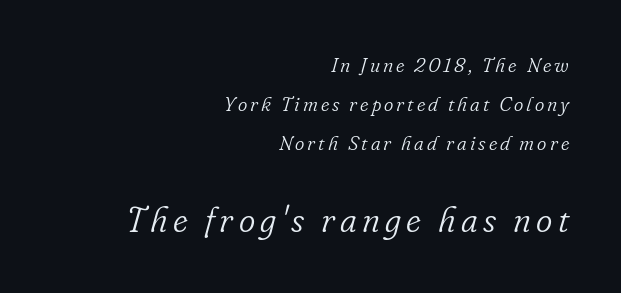
Q: Is the text bold? A: No.
Q: Is the text italic (slanted)? A: Yes, it leans right by about 16 degrees.
Q: Is the typeface a serif or a sans-serif typeface? A: Serif.
Q: Is the text underlined? A: No.
Q: How is the paragraph aligned? A: Right-aligned.
Q: Is the spacing between lines tight, normal or loose? A: Loose.
Q: Which block of text is set in a larger size, the first (top) or the second (bottom)? A: The second (bottom) one.
Q: Width (condensed, normal, or wide)? A: Normal.
Q: Stroke contrast? A: Low.
Q: x-height? A: Small.
Q: Monospaced? A: No.
